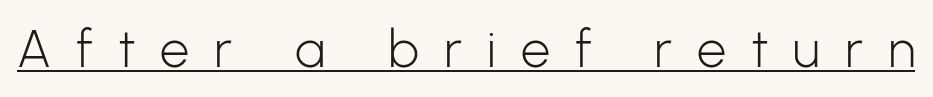
The image shows 52 px light sans-serif type, upright; set unusually wide letter spacing (+0.48 em), underlined; low stroke contrast and a medium x-height.
